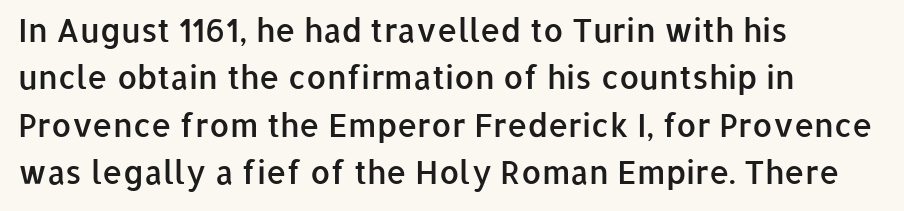
{"serif": "no", "italic": "no", "bold": "semi", "weight": "semibold", "width": "normal", "stroke_contrast": "low", "x_height": "medium", "monospaced": "no", "underline": "no", "align": "left", "line_spacing": "normal", "line_spacing_ratio": 1.48, "letter_spacing": "normal", "letter_spacing_em": 0.0, "glyph_px": 32}
